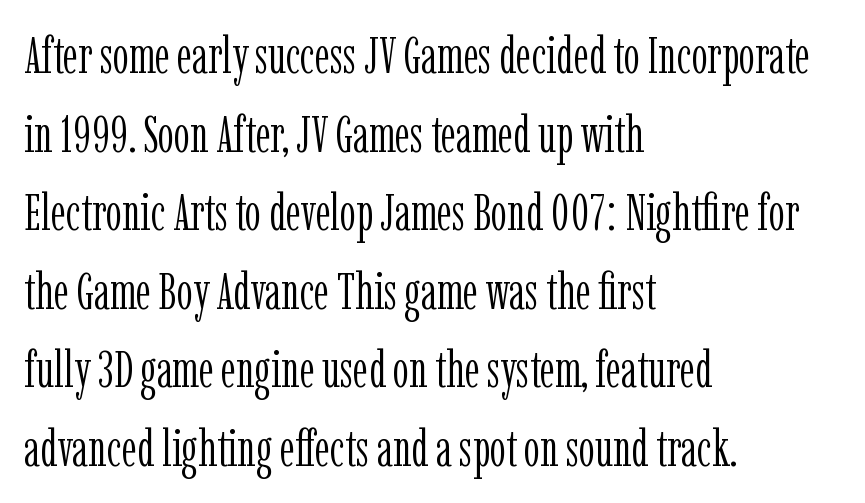
The image shows 51 px light, condensed serif type, upright; set left-aligned, normal line spacing (1.54x), normal letter spacing, not underlined; low stroke contrast and a medium x-height.
